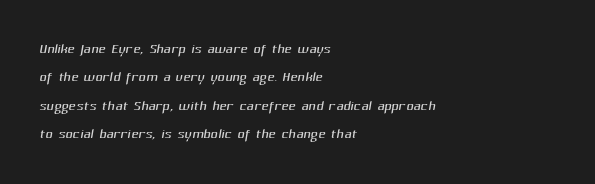
{"bold": "no", "underline": "no", "align": "left", "line_spacing": "normal", "line_spacing_ratio": 1.42, "letter_spacing": "normal", "letter_spacing_em": 0.0, "glyph_px": 20}
